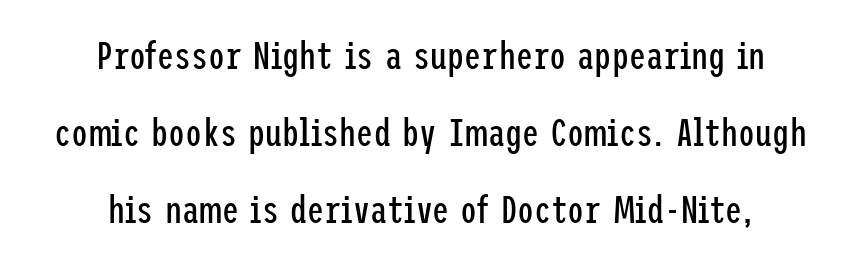
Decoration check: the copy has no underline. Horizontal alignment here is central, giving a formal, balanced look. You could call the tracking neutral — neither tight nor loose. This sample uses a sans-serif face. This is the regular roman posture of the typeface. The typeface has the unassuming heft of standard copy or less.
